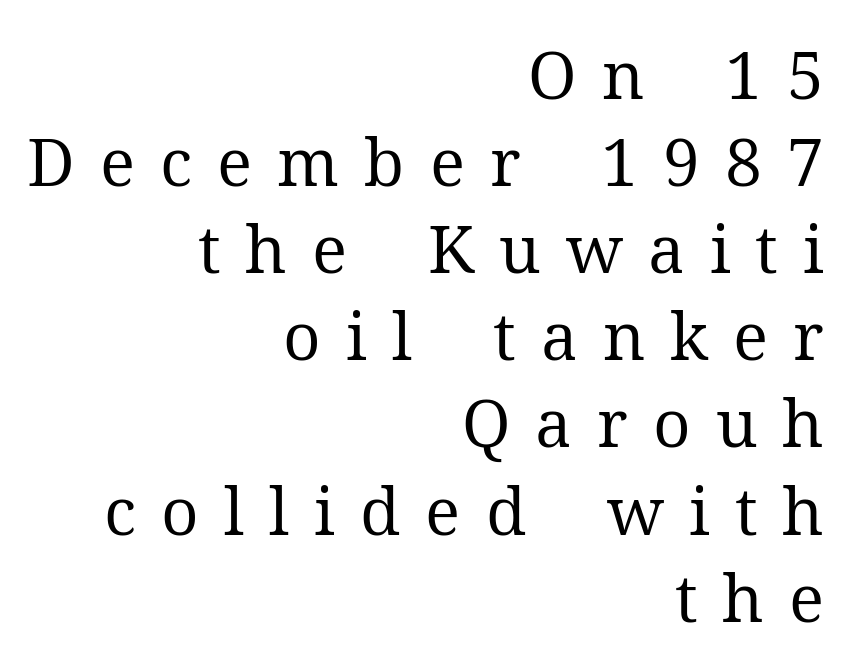
{"serif": "yes", "italic": "no", "bold": "no", "weight": "regular", "width": "normal", "stroke_contrast": "medium", "x_height": "medium", "monospaced": "no", "underline": "no", "align": "right", "line_spacing": "normal", "line_spacing_ratio": 1.32, "letter_spacing": "wide", "letter_spacing_em": 0.38, "glyph_px": 66}
